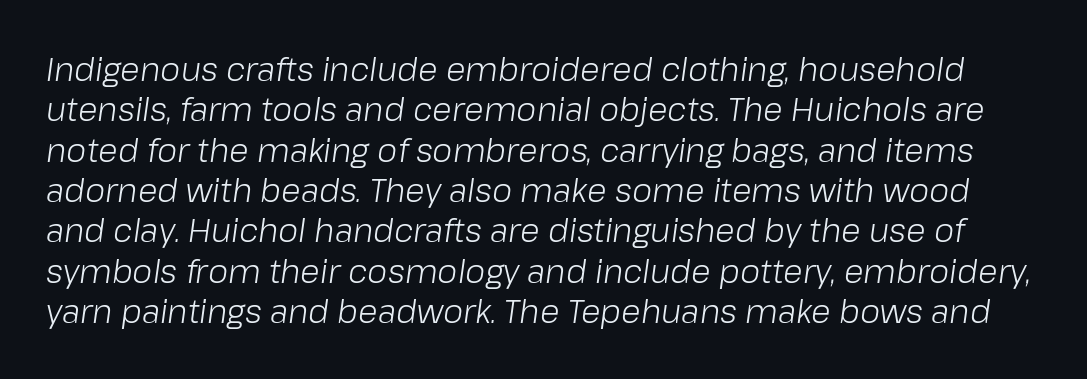
The image shows 32 px light type, italic (leaning right); set normal line spacing (1.26x), normal letter spacing, not underlined; low stroke contrast and a medium x-height.
